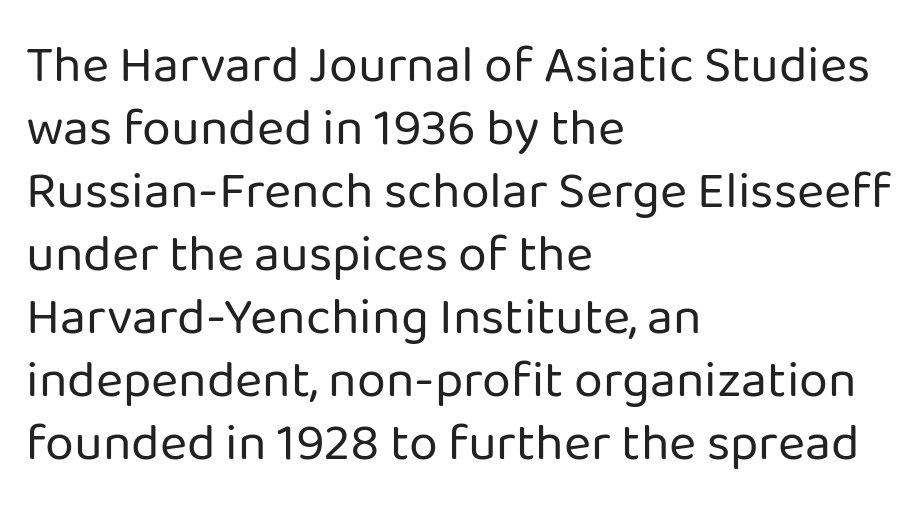
Q: Is the text bold? A: No.
Q: Is the text italic (slanted)? A: No, it is upright.
Q: Is the typeface a serif or a sans-serif typeface? A: Sans-serif.
Q: Is the text underlined? A: No.
Q: How is the paragraph aligned? A: Left-aligned.
Q: Is the spacing between letters normal or unusually wide? A: Normal.
Q: Width (condensed, normal, or wide)? A: Normal.
Q: Stroke contrast? A: Low.
Q: x-height? A: Medium.
Q: Monospaced? A: No.
